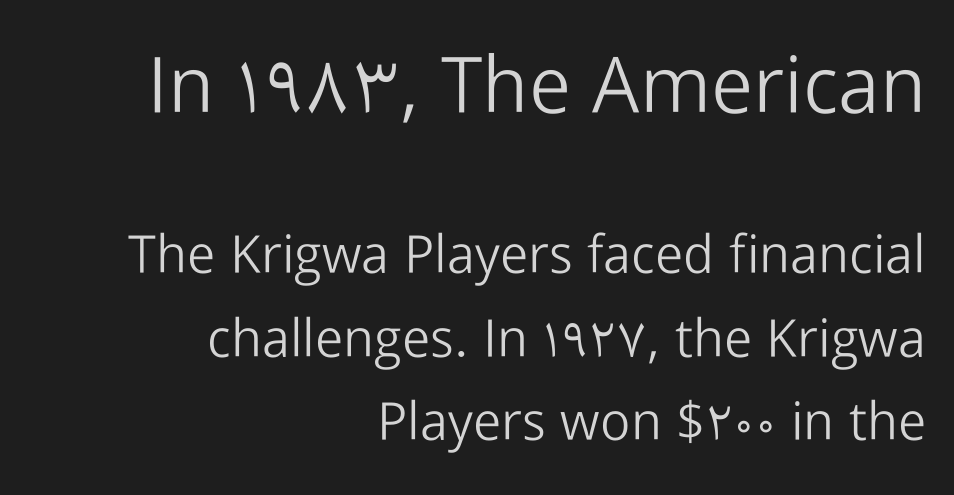
The image shows 79 px light sans-serif type, upright; set right-aligned, normal line spacing (1.58x), normal letter spacing, not underlined; the first (top) block is 1.49x larger; low stroke contrast and a medium x-height.
